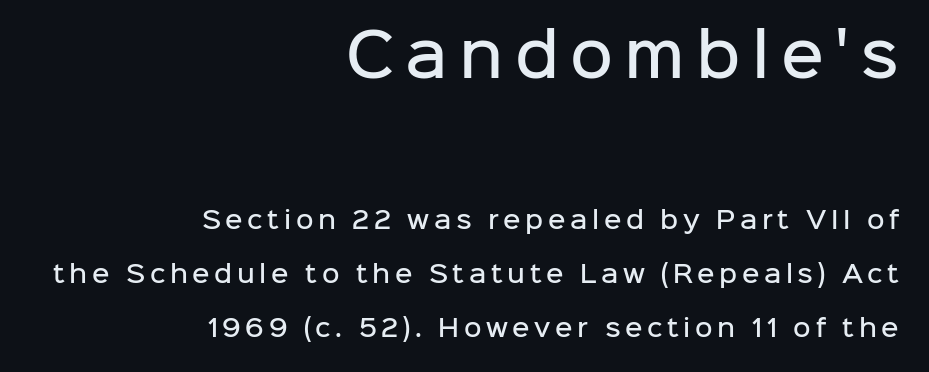
The image shows 59 px semibold sans-serif type, upright; set right-aligned, loose line spacing (2.24x), not underlined; the first (top) block is 2.46x larger; low stroke contrast and a medium x-height.
